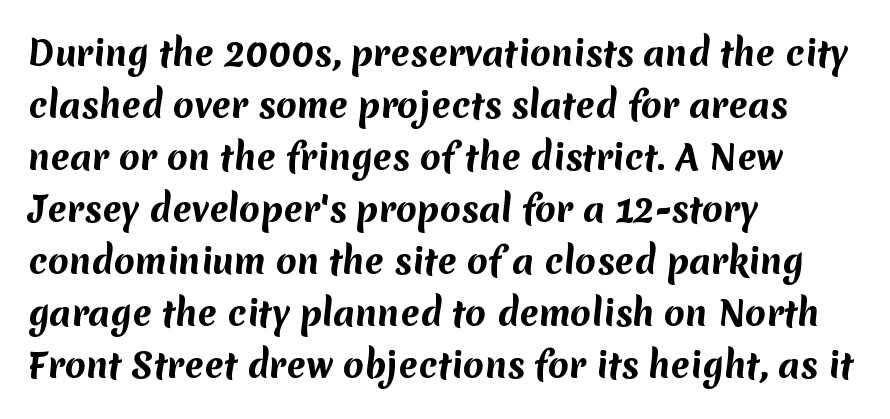
The face used here is proportionally spaced, like ordinary book or web type. Where is the straight margin? On the left. Whoever set this chose a conventional vertical rhythm. Observe the absence of serifs on each vertical stroke in this sample. Underlining? Definitely not there.
